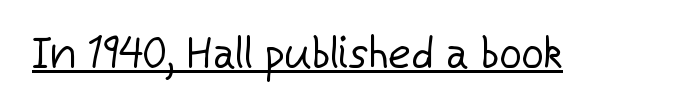
This rendering leaves character spacing at its baseline value. Posture: straight, roman, zero tilt. Somebody hit Ctrl+U on this one — the words are underlined. This sample has the flowing, uneven cadence of proportional lettering. The cut favours lightness, reaching ordinary text weight at its darkest. Examine the stroke ends and you'll find no serifs.
